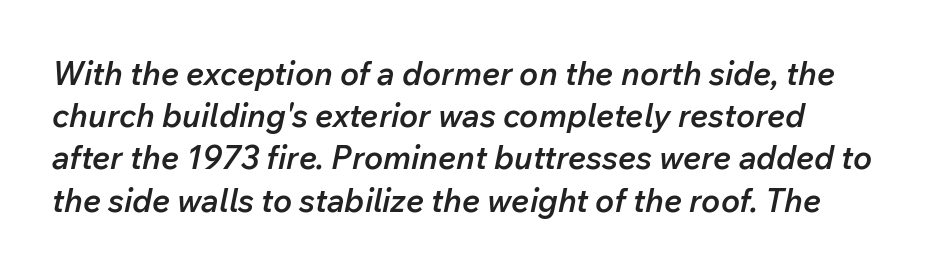
Words appear dense and cohesive because spacing is normal. The glyphs are unaccompanied by any horizontal stroke below them. Its strokes are somewhat broadened, the hallmark of semibold type. This sample keeps an unexceptional amount of space between lines.
